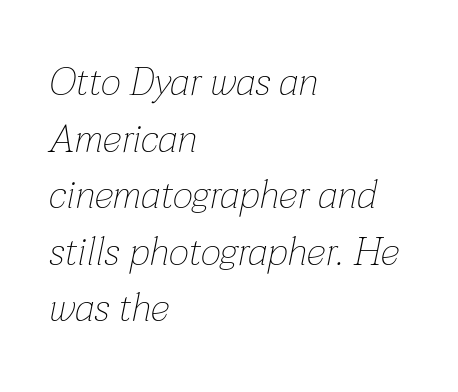
Is this a fixed-width face? No — the glyphs have proportional, varying widths. Tall strokes in this sample are angled rather than plumb. One glance says typical: line gaps are just what's usual. This is not heavy type; no bold has been used. One-word summary of the alignment: left.
